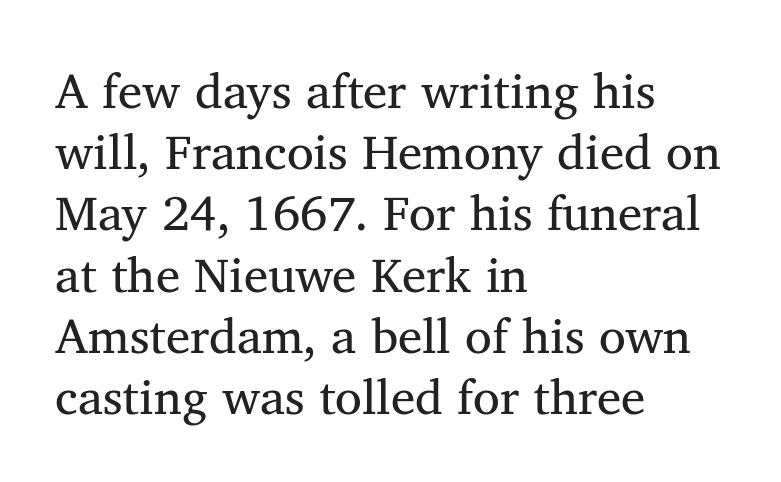
Q: Is the text bold? A: No.
Q: Is the text italic (slanted)? A: No, it is upright.
Q: Is the typeface a serif or a sans-serif typeface? A: Serif.
Q: Is the text underlined? A: No.
Q: How is the paragraph aligned? A: Left-aligned.
Q: Is the spacing between letters normal or unusually wide? A: Normal.
Q: Is the spacing between lines tight, normal or loose? A: Normal.
Q: Width (condensed, normal, or wide)? A: Normal.
Q: Stroke contrast? A: Medium.
Q: x-height? A: Medium.
Q: Monospaced? A: No.
